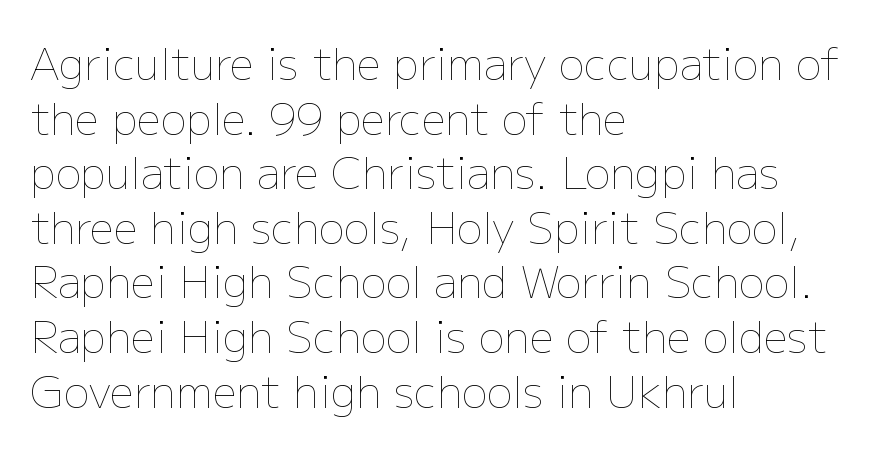
{"italic": "no", "bold": "no", "weight": "thin", "width": "normal", "stroke_contrast": "low", "x_height": "medium", "monospaced": "no", "underline": "no", "align": "left", "line_spacing": "normal", "line_spacing_ratio": 1.27, "letter_spacing": "normal", "letter_spacing_em": 0.0, "glyph_px": 43}
